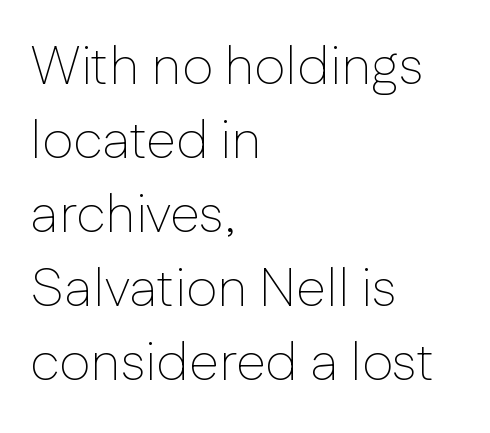
{"serif": "no", "italic": "no", "bold": "no", "weight": "thin", "width": "normal", "stroke_contrast": "low", "x_height": "medium", "monospaced": "no", "underline": "no", "align": "left", "line_spacing": "normal", "line_spacing_ratio": 1.37, "letter_spacing": "normal", "letter_spacing_em": 0.0, "glyph_px": 54}
